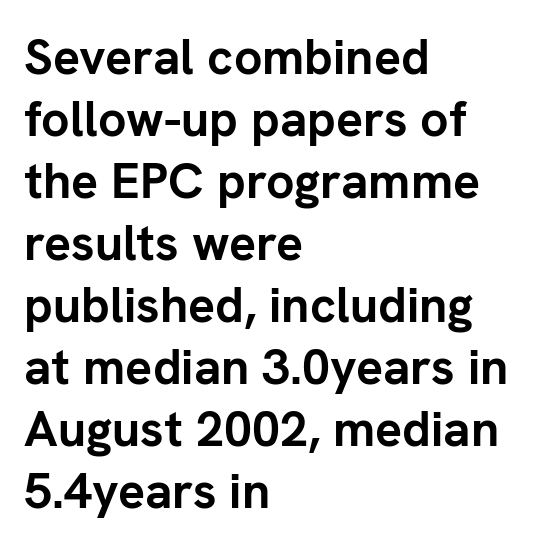
These lines are rendered in a variable-pitch font. These lines are set flush left with a ragged right edge. You can tell it's not italic because the verticals are truly vertical. The characters display no serif detailing; their extremities are plain. Clear beneath every line of the passage. The passage shown has conventional tracking throughout.
